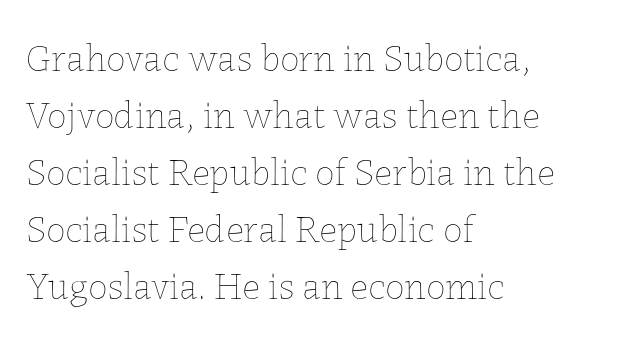
Q: Is the text bold? A: No.
Q: Is the text italic (slanted)? A: No, it is upright.
Q: Is the text underlined? A: No.
Q: How is the paragraph aligned? A: Left-aligned.
Q: Is the spacing between letters normal or unusually wide? A: Normal.
Q: Is the spacing between lines tight, normal or loose? A: Normal.
Q: Width (condensed, normal, or wide)? A: Normal.
Q: Stroke contrast? A: Low.
Q: x-height? A: Medium.
Q: Monospaced? A: No.
